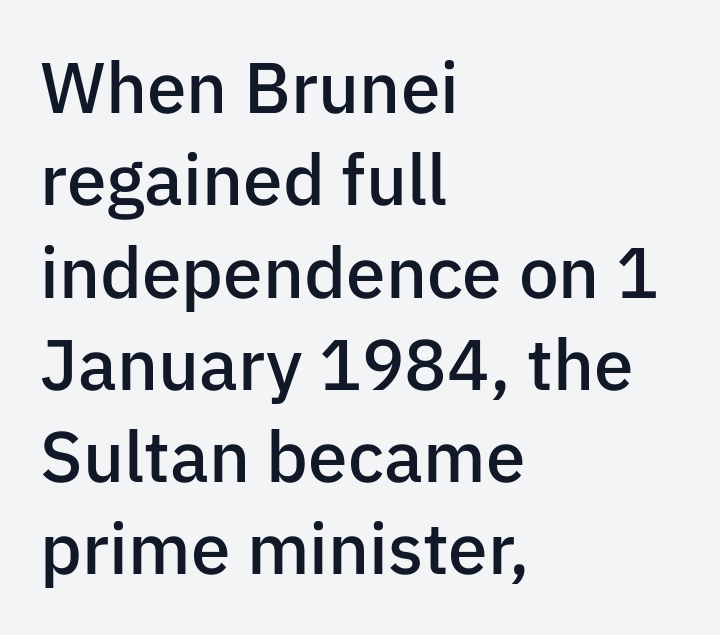
{"serif": "no", "italic": "no", "bold": "semi", "weight": "semibold", "width": "normal", "stroke_contrast": "low", "x_height": "medium", "monospaced": "no", "underline": "no", "align": "left", "line_spacing": "normal", "line_spacing_ratio": 1.3, "letter_spacing": "normal", "letter_spacing_em": 0.0, "glyph_px": 71}
